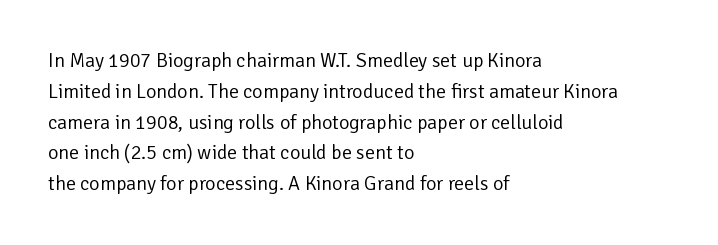
The image shows 20 px text type, upright; set left-aligned, normal line spacing (1.54x), normal letter spacing, not underlined.
